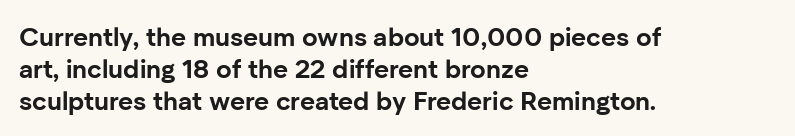
Descenders hang freely into open space. Rendered with straight, roman letterforms. The strokes are fattened all the way to bold. This rendering uses left alignment, leaving the right contour irregular.
